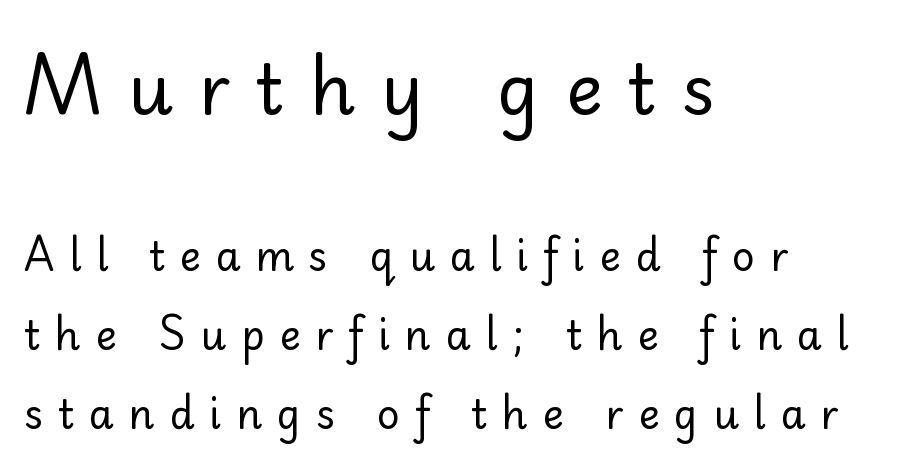
Q: Is the text bold? A: No.
Q: Is the text italic (slanted)? A: No, it is upright.
Q: Is the typeface a serif or a sans-serif typeface? A: Sans-serif.
Q: Is the text underlined? A: No.
Q: How is the paragraph aligned? A: Left-aligned.
Q: Is the spacing between letters normal or unusually wide? A: Unusually wide.
Q: Is the spacing between lines tight, normal or loose? A: Loose.
Q: Which block of text is set in a larger size, the first (top) or the second (bottom)? A: The first (top) one.
Q: Width (condensed, normal, or wide)? A: Normal.
Q: Stroke contrast? A: Low.
Q: x-height? A: Small.
Q: Monospaced? A: No.
